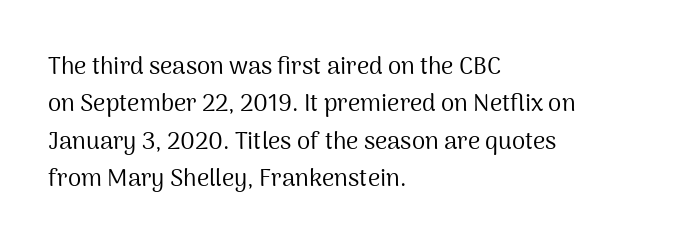
Evenly set lines give the paragraph a standard silhouette. Here the glyphs are tracked normally, forming tight word shapes. Rule under the text: the space is simply empty. Italic? Not at all — the glyphs are vertical. These glyphs show unthickened strokes, regular width or finer.
